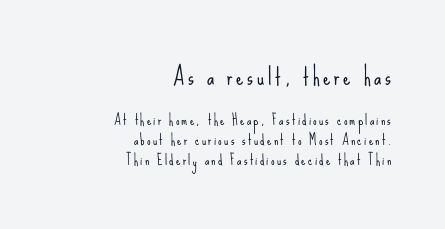
Every row of glyphs terminates at an identical x-position on the right. Posture: vertical. Whoever set this chose a conventional vertical rhythm. Decoration check: the copy has no underline. Note: larger setting up top, smaller setting below.
